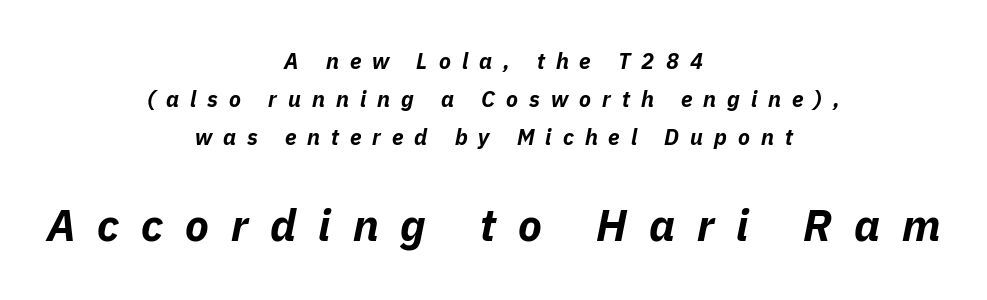
{"italic": "yes", "lean": "right", "slant_degrees": 11, "bold": "yes", "weight": "bold", "width": "normal", "stroke_contrast": "low", "x_height": "medium", "monospaced": "no", "underline": "no", "align": "center", "line_spacing_ratio": 1.72, "letter_spacing": "wide", "letter_spacing_em": 0.5, "larger_block": "second", "size_ratio": 2.0, "glyph_px": 44}
